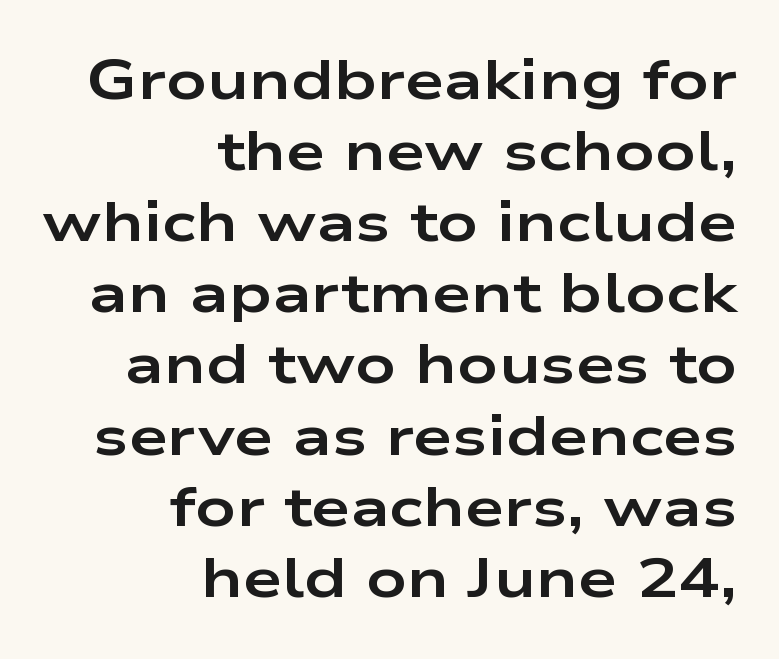
No extra tracking has been applied to these lines. You could not count columns in this text — the font is proportionally spaced. A typesetter would mark this as roman, not italic. The font family rendered here belongs to the sans-serif group.
